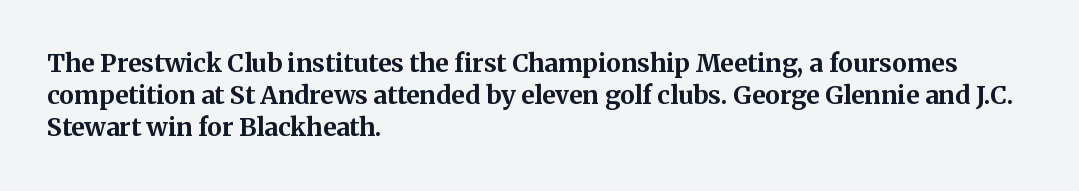
Q: Is the text bold? A: Yes.
Q: Is the text italic (slanted)? A: No, it is upright.
Q: Is the text underlined? A: No.
Q: How is the paragraph aligned? A: Left-aligned.
Q: Is the spacing between letters normal or unusually wide? A: Normal.
Q: Is the spacing between lines tight, normal or loose? A: Normal.
